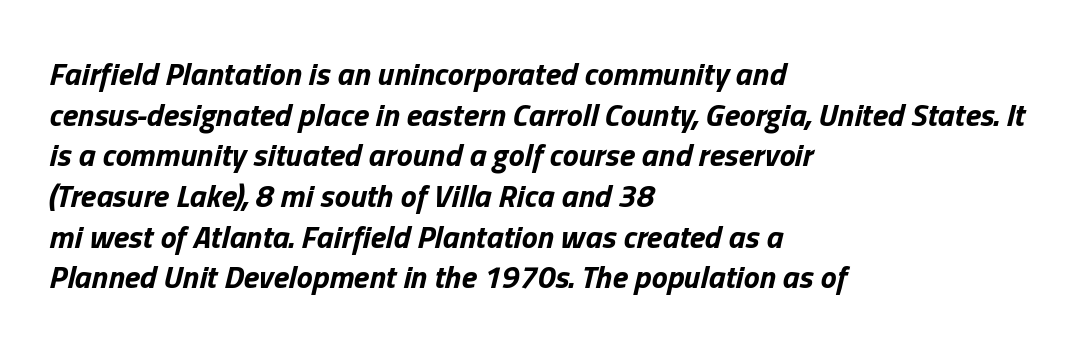
The axis of the letterforms is tilted away from vertical. Weight: bold. Here the designer chose a conventional face with non-uniform glyph widths. The rows are spaced the way most documents space them. Caption: standard tracking, unaltered.
